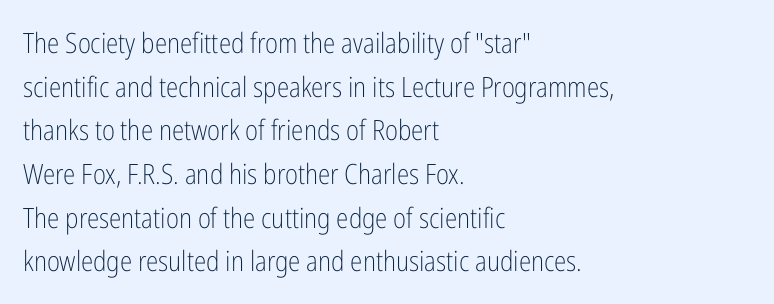
Q: Is the text bold? A: No.
Q: Is the text italic (slanted)? A: No, it is upright.
Q: Is the typeface a serif or a sans-serif typeface? A: Sans-serif.
Q: Is the text underlined? A: No.
Q: How is the paragraph aligned? A: Left-aligned.
Q: Is the spacing between letters normal or unusually wide? A: Normal.
Q: Is the spacing between lines tight, normal or loose? A: Normal.
Q: Width (condensed, normal, or wide)? A: Condensed.
Q: Stroke contrast? A: Low.
Q: x-height? A: Medium.
Q: Monospaced? A: No.
